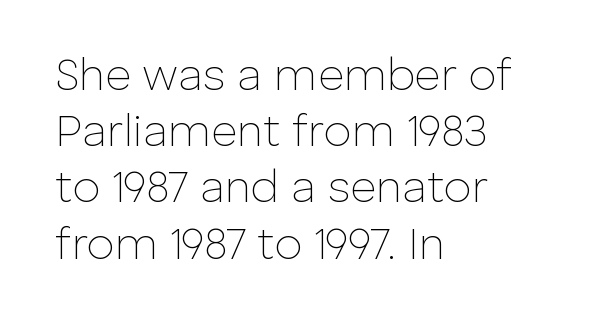
The image shows 45 px thin sans-serif type, upright; set left-aligned, normal line spacing (1.25x), normal letter spacing, not underlined; low stroke contrast and a medium x-height.
